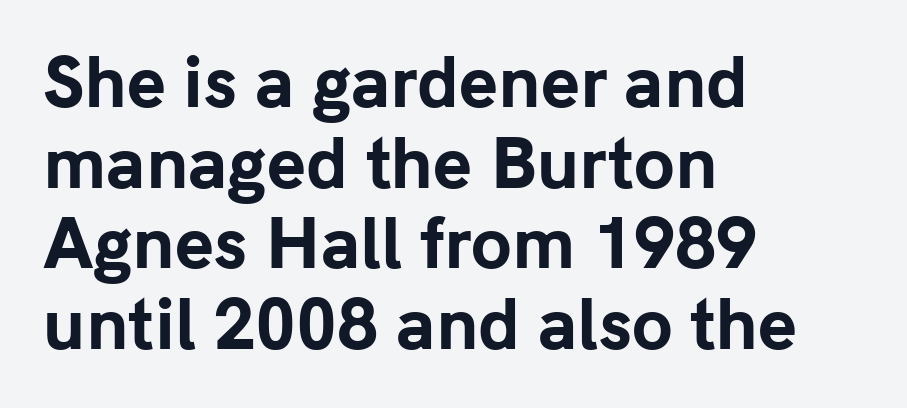
Q: Is the text bold? A: Yes.
Q: Is the text italic (slanted)? A: No, it is upright.
Q: Is the typeface a serif or a sans-serif typeface? A: Sans-serif.
Q: Is the text underlined? A: No.
Q: How is the paragraph aligned? A: Left-aligned.
Q: Is the spacing between letters normal or unusually wide? A: Normal.
Q: Width (condensed, normal, or wide)? A: Normal.
Q: Stroke contrast? A: Low.
Q: x-height? A: Medium.
Q: Monospaced? A: No.
